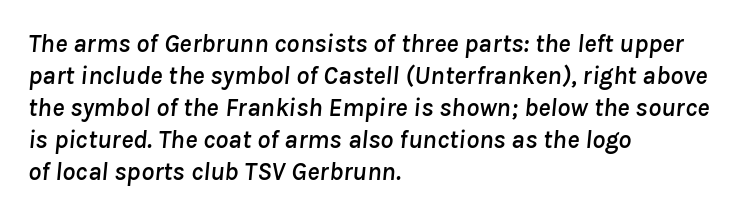
{"italic": "yes", "lean": "right", "slant_degrees": 8, "underline": "no", "align": "left", "line_spacing_ratio": 1.23, "letter_spacing": "normal", "letter_spacing_em": 0.0, "glyph_px": 26}
